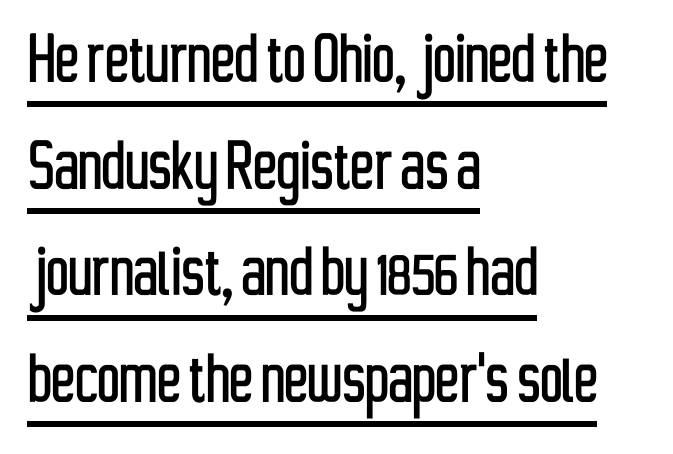
The image shows 79 px condensed sans-serif type, upright; set left-aligned, normal line spacing (1.35x), normal letter spacing, underlined; low stroke contrast and a medium x-height.
